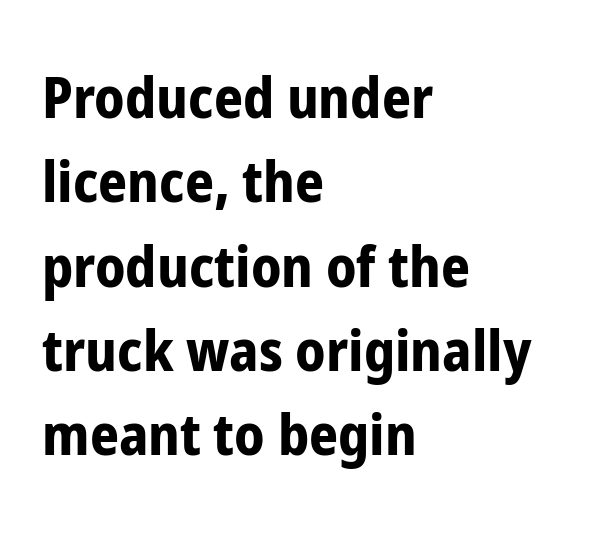
Q: Is the text bold? A: Yes.
Q: Is the text italic (slanted)? A: No, it is upright.
Q: Is the typeface a serif or a sans-serif typeface? A: Sans-serif.
Q: Is the text underlined? A: No.
Q: How is the paragraph aligned? A: Left-aligned.
Q: Is the spacing between letters normal or unusually wide? A: Normal.
Q: Is the spacing between lines tight, normal or loose? A: Normal.
Q: Width (condensed, normal, or wide)? A: Condensed.
Q: Stroke contrast? A: Low.
Q: x-height? A: Medium.
Q: Monospaced? A: No.
